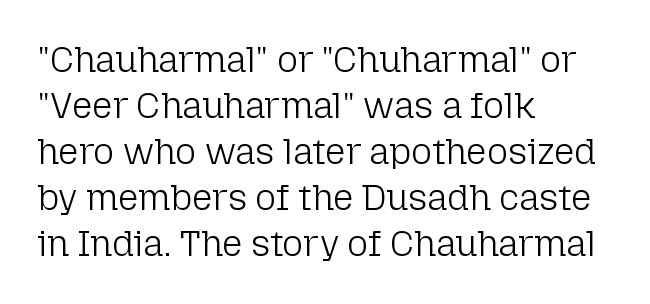
Q: Is the text bold? A: No.
Q: Is the text italic (slanted)? A: No, it is upright.
Q: Is the typeface a serif or a sans-serif typeface? A: Sans-serif.
Q: Is the text underlined? A: No.
Q: How is the paragraph aligned? A: Left-aligned.
Q: Is the spacing between letters normal or unusually wide? A: Normal.
Q: Is the spacing between lines tight, normal or loose? A: Normal.
Q: Width (condensed, normal, or wide)? A: Normal.
Q: Stroke contrast? A: Low.
Q: x-height? A: Medium.
Q: Monospaced? A: No.
